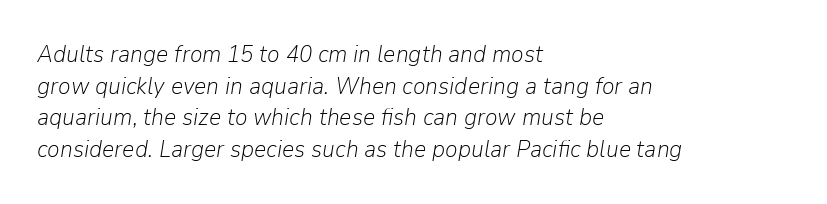
The image shows 24 px text type, italic (leaning right); set left-aligned, normal line spacing (1.32x), normal letter spacing, not underlined.
